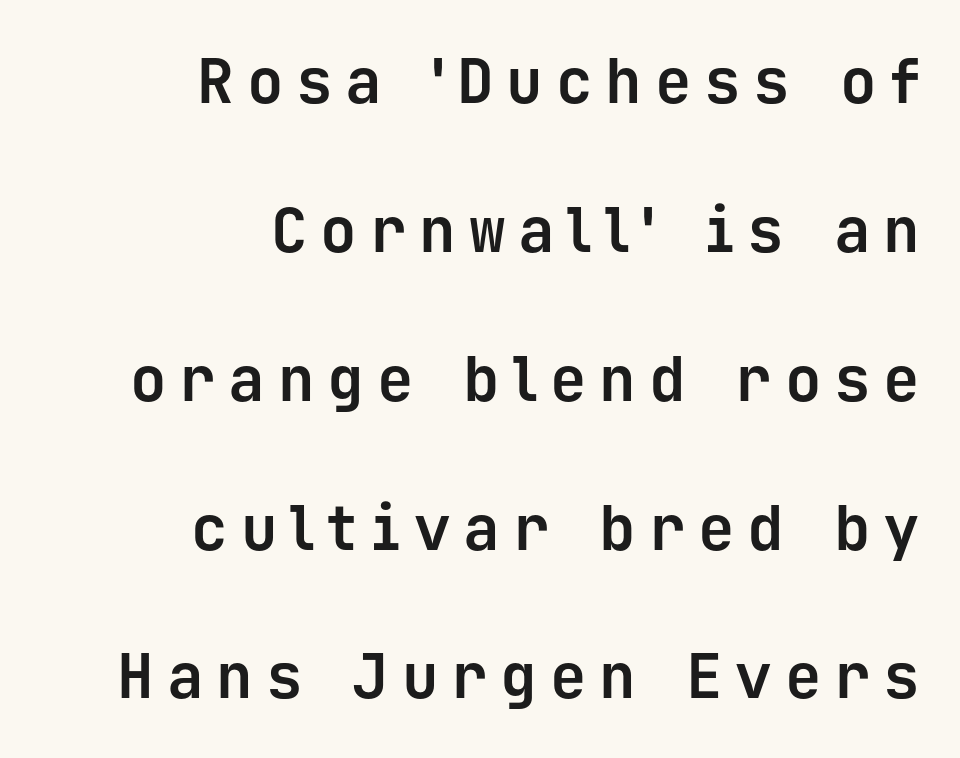
{"serif": "no", "italic": "no", "bold": "yes", "weight": "bold", "width": "normal", "stroke_contrast": "low", "x_height": "medium", "monospaced": "yes", "underline": "no", "align": "right", "line_spacing": "loose", "line_spacing_ratio": 2.44, "letter_spacing": "wide", "letter_spacing_em": 0.21, "glyph_px": 61}
